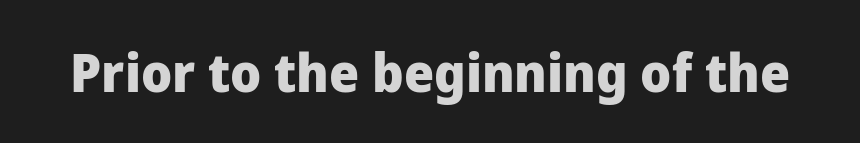
The image shows 53 px heavy sans-serif type, upright; set normal letter spacing, not underlined; low stroke contrast and a medium x-height.
